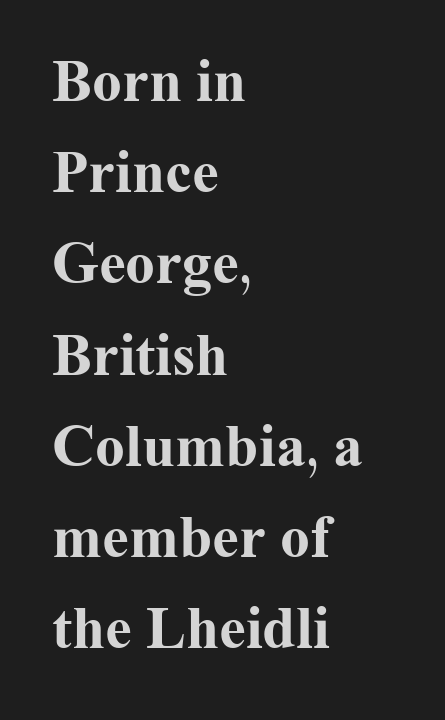
Q: Is the text bold? A: Yes.
Q: Is the text italic (slanted)? A: No, it is upright.
Q: Is the typeface a serif or a sans-serif typeface? A: Serif.
Q: Is the text underlined? A: No.
Q: How is the paragraph aligned? A: Left-aligned.
Q: Is the spacing between letters normal or unusually wide? A: Normal.
Q: Is the spacing between lines tight, normal or loose? A: Normal.
Q: Width (condensed, normal, or wide)? A: Normal.
Q: Stroke contrast? A: Medium.
Q: x-height? A: Medium.
Q: Monospaced? A: No.
